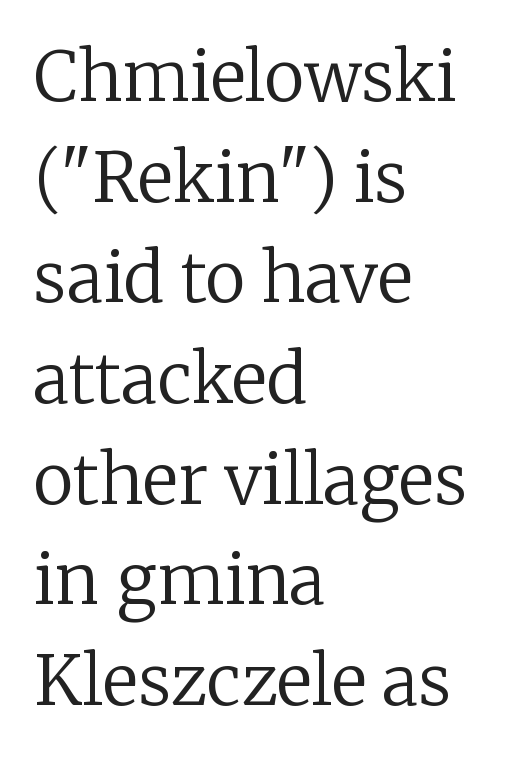
{"serif": "yes", "italic": "no", "bold": "no", "weight": "regular", "width": "normal", "stroke_contrast": "low", "x_height": "medium", "monospaced": "no", "underline": "no", "align": "left", "line_spacing": "normal", "line_spacing_ratio": 1.48, "letter_spacing": "normal", "letter_spacing_em": 0.0, "glyph_px": 68}
